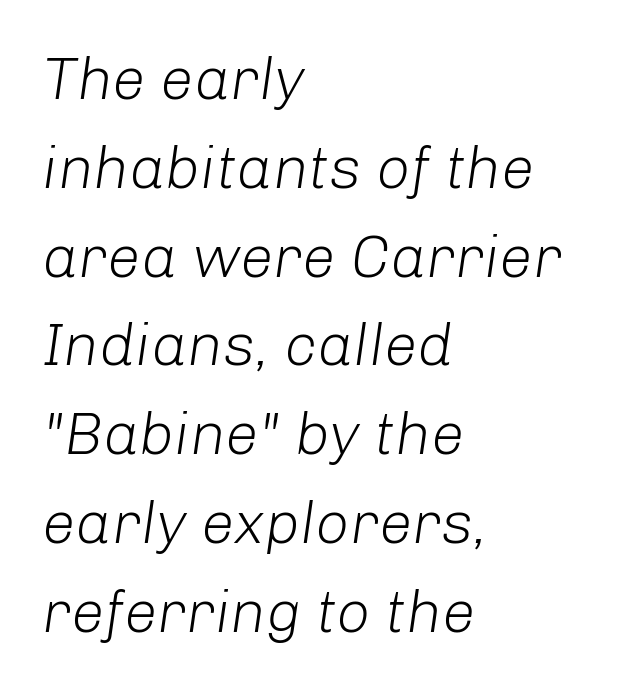
{"italic": "yes", "lean": "right", "slant_degrees": 8, "bold": "no", "weight": "light", "width": "normal", "stroke_contrast": "low", "x_height": "medium", "monospaced": "no", "underline": "no", "align": "left", "line_spacing": "normal", "line_spacing_ratio": 1.48, "letter_spacing": "normal", "letter_spacing_em": 0.0, "glyph_px": 60}
